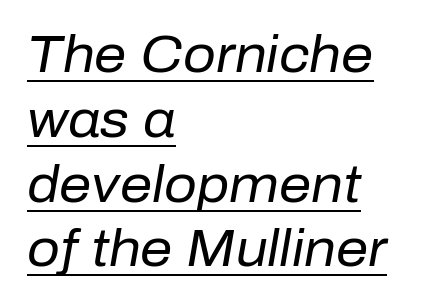
Q: Is the text bold? A: No.
Q: Is the text italic (slanted)? A: Yes, it leans right by about 10 degrees.
Q: Is the text underlined? A: Yes.
Q: How is the paragraph aligned? A: Left-aligned.
Q: Is the spacing between letters normal or unusually wide? A: Normal.
Q: Is the spacing between lines tight, normal or loose? A: Normal.
Q: Width (condensed, normal, or wide)? A: Normal.
Q: Stroke contrast? A: Low.
Q: x-height? A: Medium.
Q: Monospaced? A: No.
